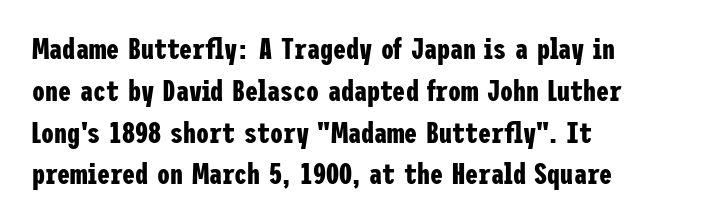
The image shows 29 px bold, condensed sans-serif type, upright; set left-aligned, normal line spacing (1.44x), normal letter spacing, not underlined; low stroke contrast and a medium x-height.
